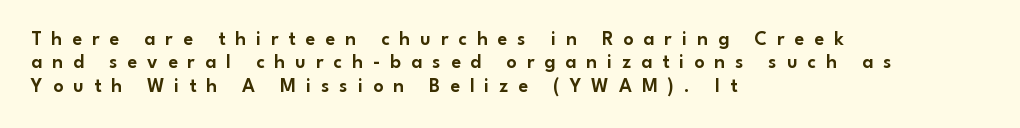
The image shows 20 px text type, upright; set left-aligned, line spacing 1.17x, unusually wide letter spacing (+0.5 em), not underlined.
